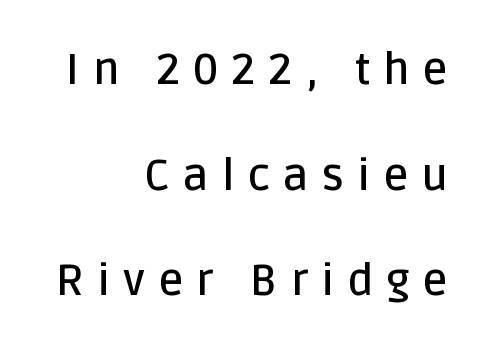
Airy leading. Letterform terminals end flat and unadorned throughout the passage. Check under the words: just untouched page. The paragraph has a hard right edge and a soft left edge. The type is letterspaced generously, with wide tracking.
